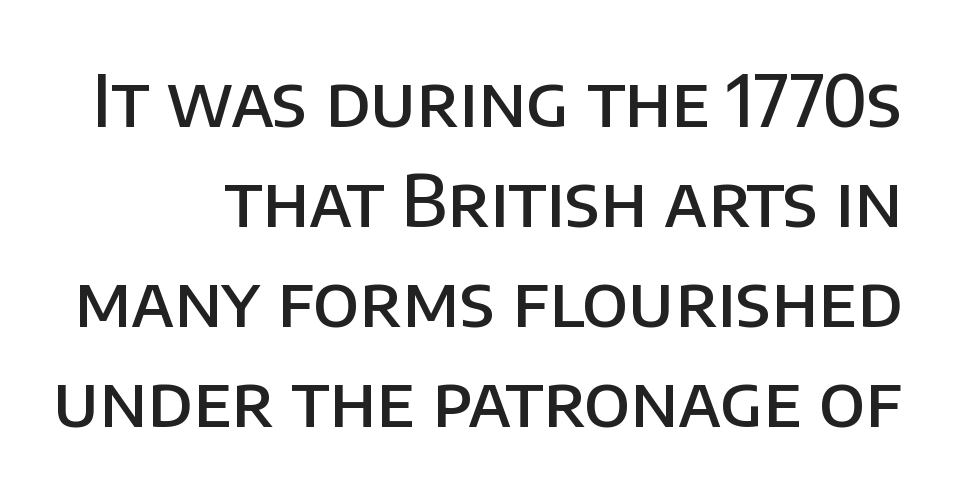
The image shows 71 px semibold sans-serif type, upright; set normal line spacing (1.41x), normal letter spacing, not underlined; low stroke contrast and a large x-height.
